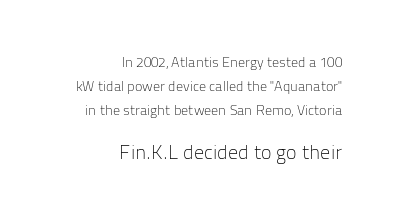
Block two is the big one; block one sits smaller above it. The type sits square on the baseline with zero lean. Think standard paragraph weight, or any step lighter than that. Does extra space separate the letters? No, they use regular spacing. Normally led — the rows are evenly, conventionally spaced. The strip under each line holds only bare page.
